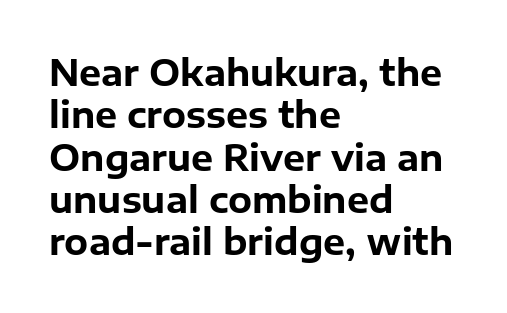
Q: Is the text bold? A: Yes.
Q: Is the text italic (slanted)? A: No, it is upright.
Q: Is the typeface a serif or a sans-serif typeface? A: Sans-serif.
Q: Is the text underlined? A: No.
Q: How is the paragraph aligned? A: Left-aligned.
Q: Is the spacing between letters normal or unusually wide? A: Normal.
Q: Width (condensed, normal, or wide)? A: Normal.
Q: Stroke contrast? A: Low.
Q: x-height? A: Medium.
Q: Monospaced? A: No.
